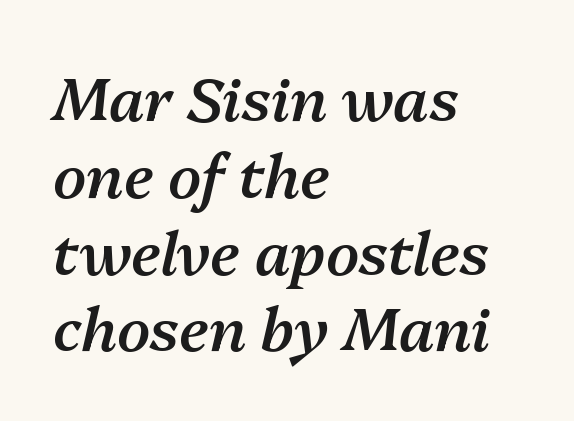
The image shows 60 px semibold type, italic (leaning right); set left-aligned, normal line spacing (1.28x), normal letter spacing, not underlined; medium stroke contrast and a medium x-height.
